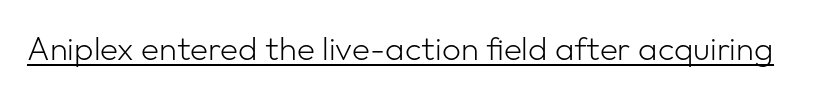
{"serif": "no", "italic": "no", "bold": "no", "weight": "light", "width": "normal", "stroke_contrast": "low", "x_height": "medium", "monospaced": "no", "underline": "yes", "letter_spacing": "normal", "letter_spacing_em": 0.0, "glyph_px": 33}
